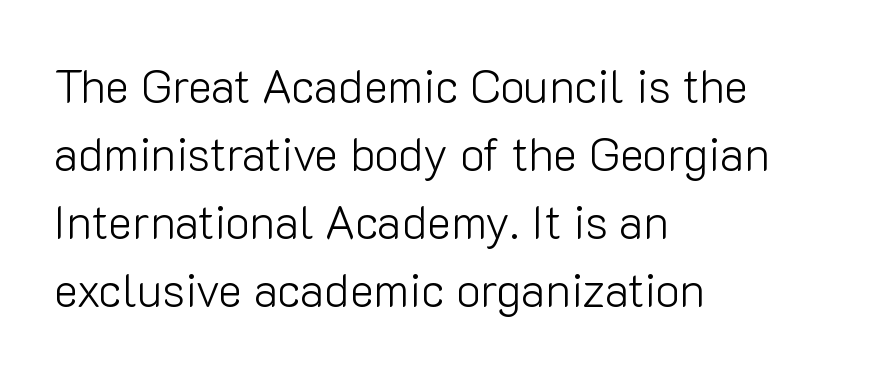
The image shows 46 px light sans-serif type, upright; set left-aligned, normal line spacing (1.48x), normal letter spacing, not underlined; low stroke contrast and a medium x-height.
